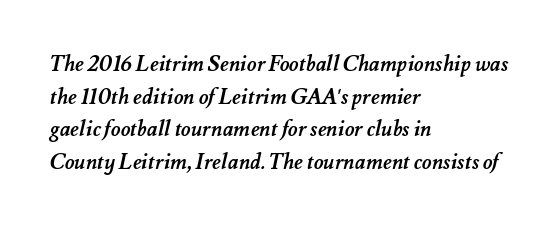
{"bold": "yes", "underline": "no", "align": "left", "line_spacing": "normal", "line_spacing_ratio": 1.55, "letter_spacing": "normal", "letter_spacing_em": 0.0, "glyph_px": 21}
